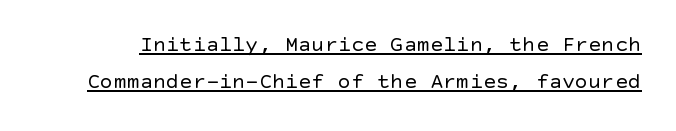
{"italic": "no", "bold": "no", "underline": "yes", "line_spacing": "normal", "line_spacing_ratio": 1.7, "letter_spacing": "normal", "letter_spacing_em": 0.0, "glyph_px": 22}
